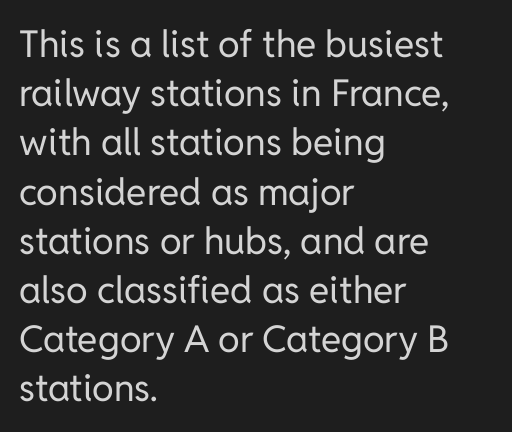
{"serif": "no", "italic": "no", "bold": "no", "weight": "regular", "width": "normal", "stroke_contrast": "low", "x_height": "medium", "monospaced": "no", "underline": "no", "align": "left", "line_spacing": "normal", "line_spacing_ratio": 1.33, "letter_spacing": "normal", "letter_spacing_em": 0.0, "glyph_px": 37}
